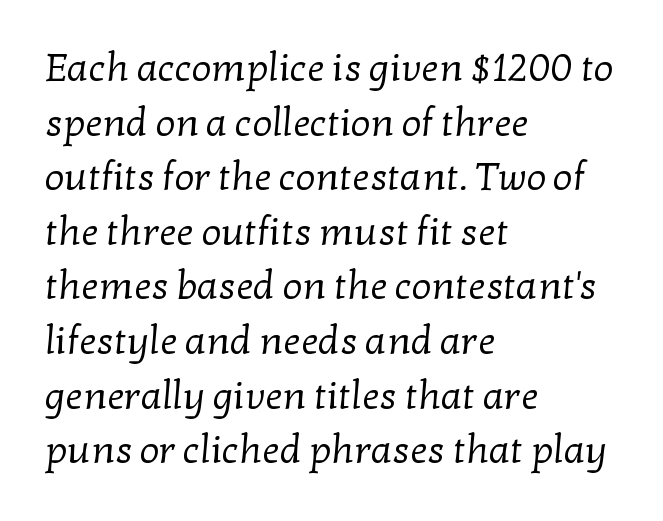
Q: Is the text bold? A: No.
Q: Is the typeface a serif or a sans-serif typeface? A: Serif.
Q: Is the text underlined? A: No.
Q: How is the paragraph aligned? A: Left-aligned.
Q: Is the spacing between letters normal or unusually wide? A: Normal.
Q: Is the spacing between lines tight, normal or loose? A: Normal.
Q: Width (condensed, normal, or wide)? A: Normal.
Q: Stroke contrast? A: Low.
Q: x-height? A: Medium.
Q: Monospaced? A: No.
